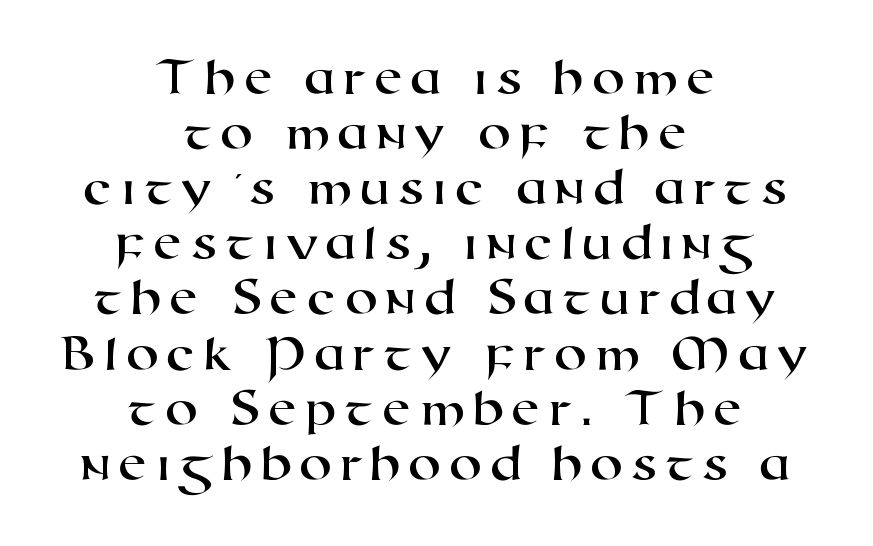
Bare-footed words on every line. The characters display no serif detailing; their extremities are plain. You could not count columns in this text — the font is proportionally spaced. Leftover space on each line is divided equally before and after the words.
